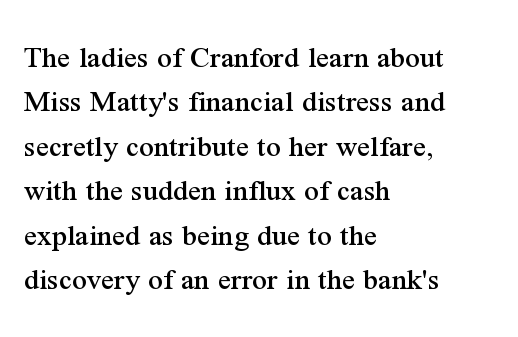
The image shows 32 px serif type, upright; set left-aligned, normal line spacing (1.39x), normal letter spacing, not underlined; medium stroke contrast and a medium x-height.
